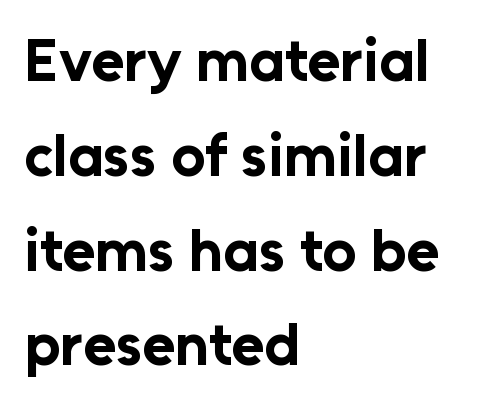
The image shows 60 px bold sans-serif type, upright; set left-aligned, normal line spacing (1.58x), normal letter spacing, not underlined; low stroke contrast and a medium x-height.
